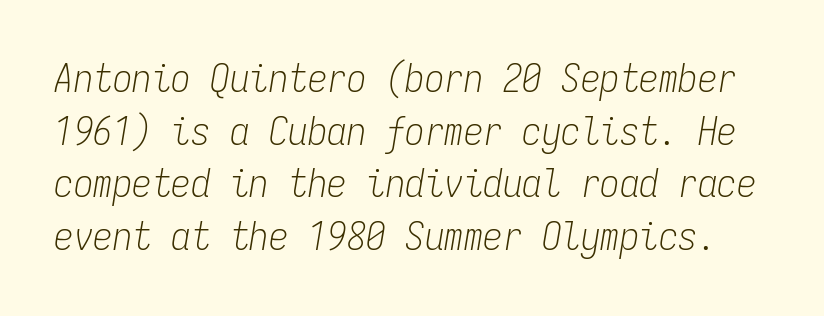
Q: Is the text bold? A: No.
Q: Is the text italic (slanted)? A: Yes, it leans right by about 9 degrees.
Q: Is the text underlined? A: No.
Q: Is the spacing between letters normal or unusually wide? A: Normal.
Q: Is the spacing between lines tight, normal or loose? A: Normal.
Q: Width (condensed, normal, or wide)? A: Condensed.
Q: Stroke contrast? A: Low.
Q: x-height? A: Medium.
Q: Monospaced? A: Yes.
